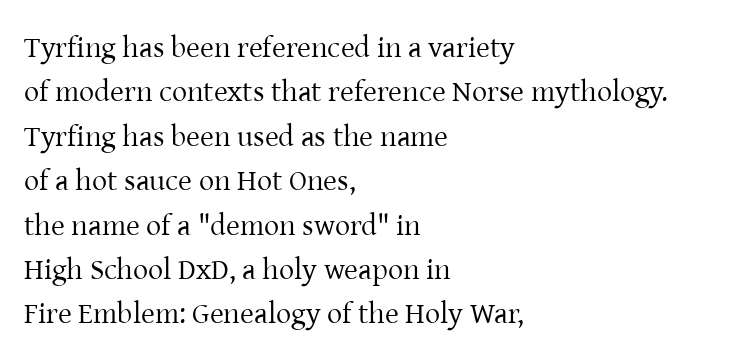
These lines stack with their left ends in a neat column. Rendered with straight, roman letterforms. A typesetter would label this face a serif. The lines sit at an ordinary, default distance from one another. Any mark beneath the type? The region is blank.
